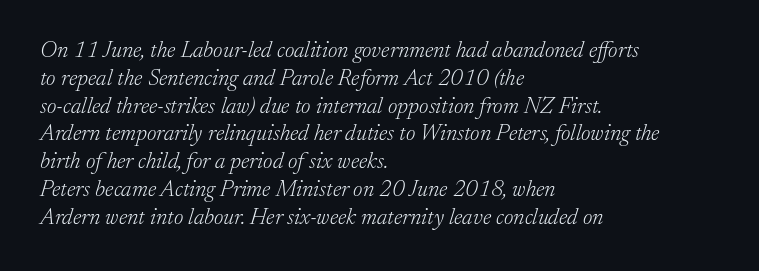
Q: Is the text bold? A: No.
Q: Is the text italic (slanted)? A: Yes, it leans right by about 17 degrees.
Q: Is the text underlined? A: No.
Q: How is the paragraph aligned? A: Left-aligned.
Q: Is the spacing between letters normal or unusually wide? A: Normal.
